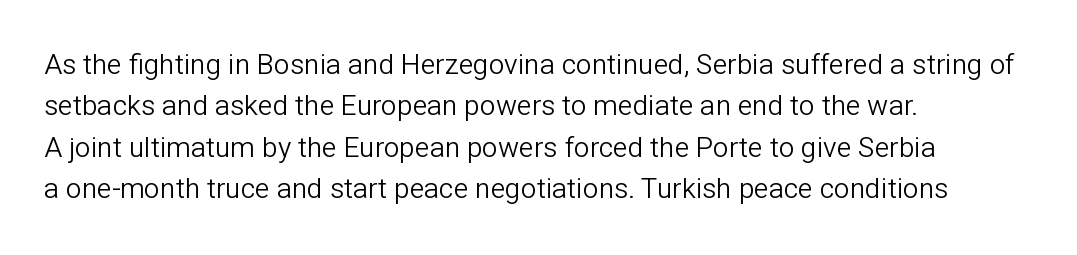
{"serif": "no", "italic": "no", "bold": "no", "weight": "light", "width": "normal", "stroke_contrast": "low", "x_height": "medium", "monospaced": "no", "underline": "no", "align": "left", "line_spacing": "normal", "line_spacing_ratio": 1.48, "letter_spacing": "normal", "letter_spacing_em": 0.0, "glyph_px": 28}
